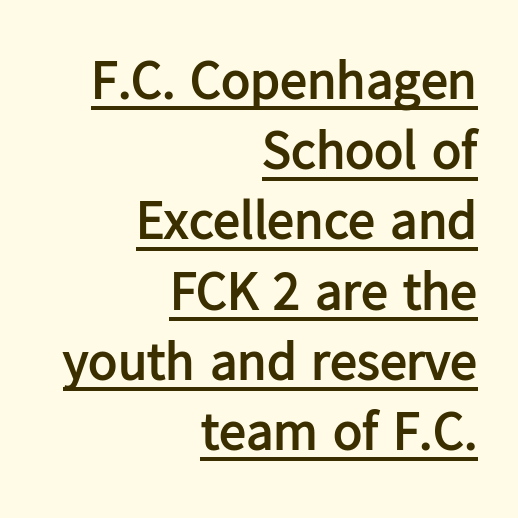
Q: Is the text bold? A: Yes.
Q: Is the text italic (slanted)? A: No, it is upright.
Q: Is the typeface a serif or a sans-serif typeface? A: Sans-serif.
Q: Is the text underlined? A: Yes.
Q: How is the paragraph aligned? A: Right-aligned.
Q: Is the spacing between letters normal or unusually wide? A: Normal.
Q: Is the spacing between lines tight, normal or loose? A: Normal.
Q: Width (condensed, normal, or wide)? A: Normal.
Q: Stroke contrast? A: Low.
Q: x-height? A: Medium.
Q: Monospaced? A: No.
